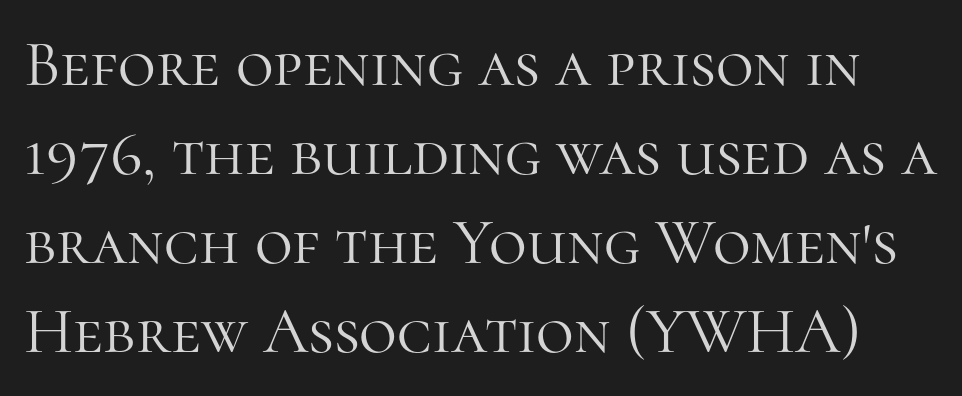
Q: Is the text bold? A: No.
Q: Is the text italic (slanted)? A: No, it is upright.
Q: Is the typeface a serif or a sans-serif typeface? A: Serif.
Q: Is the text underlined? A: No.
Q: Is the spacing between letters normal or unusually wide? A: Normal.
Q: Is the spacing between lines tight, normal or loose? A: Normal.
Q: Width (condensed, normal, or wide)? A: Normal.
Q: Stroke contrast? A: High.
Q: x-height? A: Medium.
Q: Monospaced? A: No.
